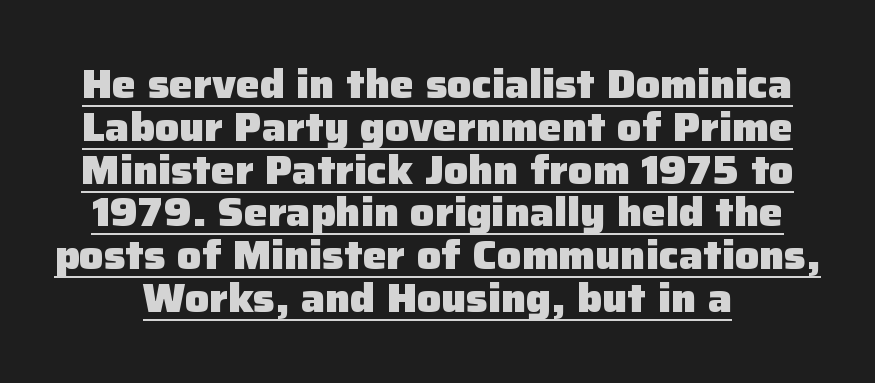
Quick note: underline on. A typesetter would label this face a sans. Every character sits straight up, as roman type does. Each letter keeps its own natural width here, so spacing adapts to shape. These lines huddle together more closely than default settings would place them.
